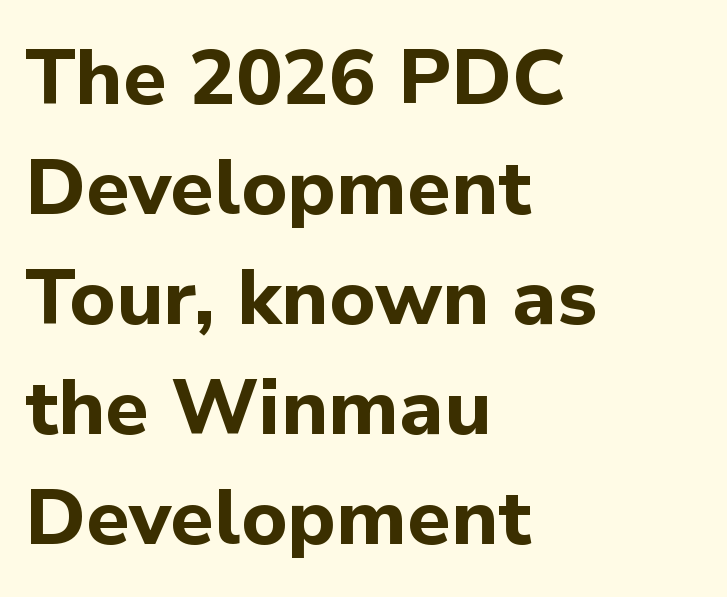
{"serif": "no", "italic": "no", "bold": "yes", "weight": "bold", "width": "normal", "stroke_contrast": "low", "x_height": "medium", "monospaced": "no", "underline": "no", "align": "left", "line_spacing": "normal", "line_spacing_ratio": 1.41, "letter_spacing": "normal", "letter_spacing_em": 0.0, "glyph_px": 78}
